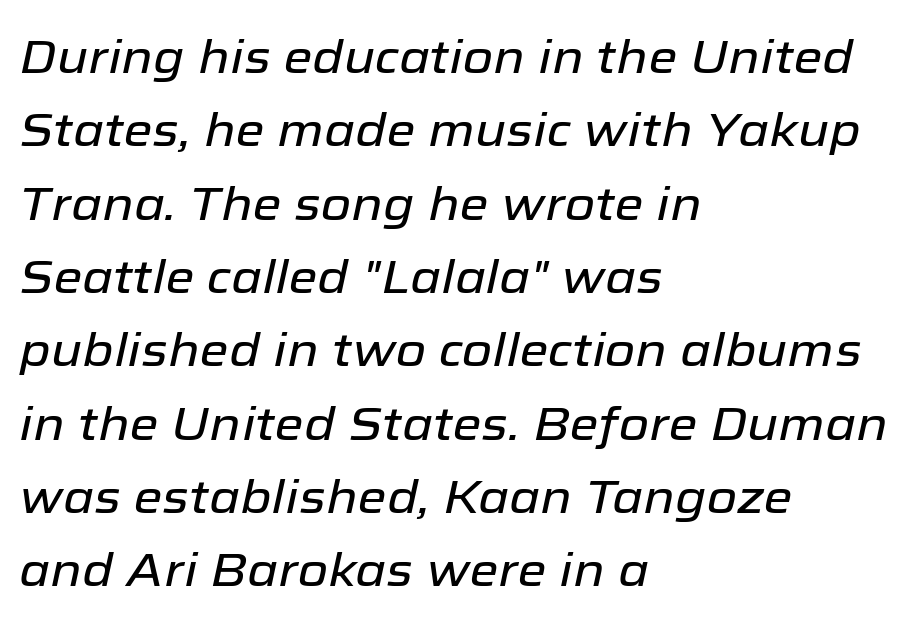
Q: Is the text italic (slanted)? A: Yes, it leans right by about 12 degrees.
Q: Is the text underlined? A: No.
Q: How is the paragraph aligned? A: Left-aligned.
Q: Is the spacing between letters normal or unusually wide? A: Normal.
Q: Is the spacing between lines tight, normal or loose? A: Normal.
Q: Width (condensed, normal, or wide)? A: Normal.
Q: Stroke contrast? A: Low.
Q: x-height? A: Medium.
Q: Monospaced? A: No.
